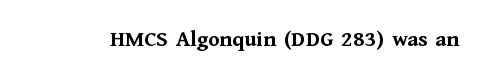
The image shows 23 px bold type, upright; set normal letter spacing, not underlined.
